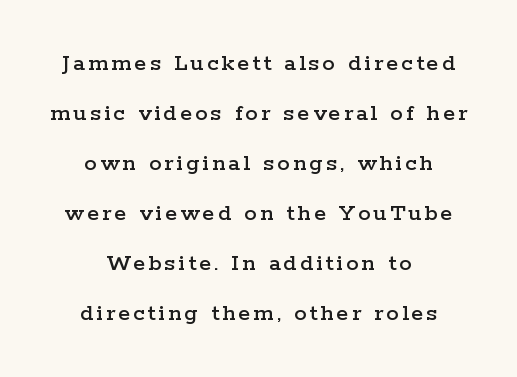
The baseline area is clear. The letters stand straight up with perfectly vertical stems. You could fit nearly another row in the gap between these rows. Short and long lines alike share a common midpoint.
